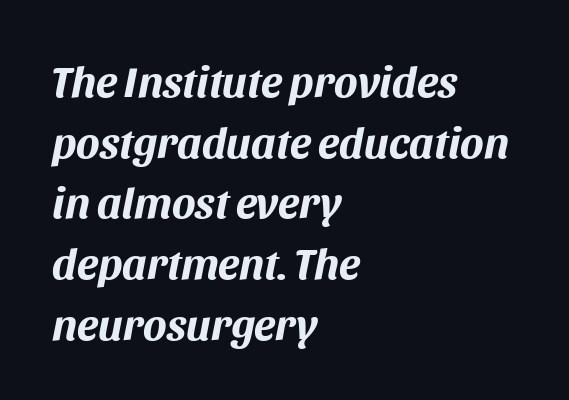
The image shows 44 px bold type, italic (leaning right); set left-aligned, normal line spacing (1.38x), normal letter spacing, not underlined; medium stroke contrast and a large x-height.
